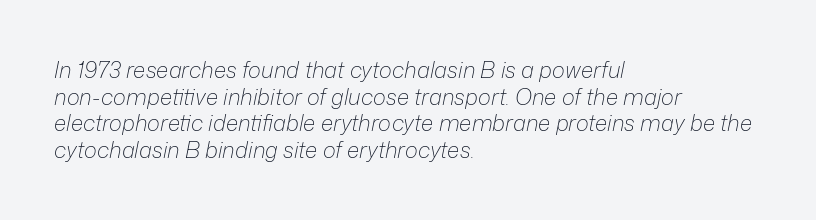
Q: Is the text bold? A: No.
Q: Is the text italic (slanted)? A: Yes, it leans right by about 12 degrees.
Q: Is the text underlined? A: No.
Q: How is the paragraph aligned? A: Left-aligned.
Q: Is the spacing between letters normal or unusually wide? A: Normal.
